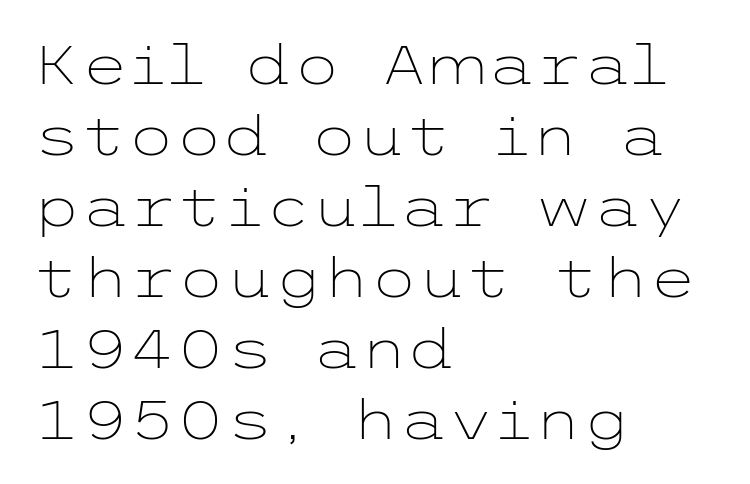
Unmarked baselines from the first word to the last. The letters stand straight up with perfectly vertical stems. Typographically, this falls in the sans-serif category. No heavy texture on the line: the type isn't bold. Compared with typical body copy, the letter spacing here is the same. The rendering uses a moderate line-height, typical for paragraphs.
